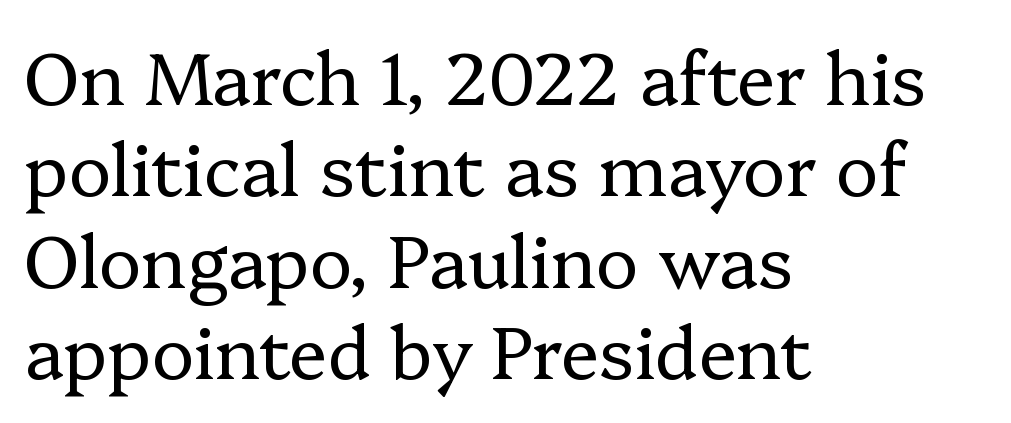
{"serif": "yes", "italic": "no", "bold": "no", "weight": "regular", "width": "normal", "stroke_contrast": "low", "x_height": "medium", "monospaced": "no", "underline": "no", "align": "left", "line_spacing": "normal", "line_spacing_ratio": 1.27, "letter_spacing": "normal", "letter_spacing_em": 0.0, "glyph_px": 72}
